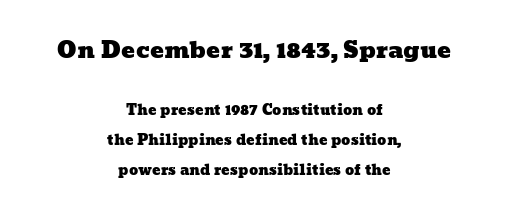
{"underline": "no", "align": "center", "line_spacing": "loose", "line_spacing_ratio": 2.15, "letter_spacing": "normal", "letter_spacing_em": 0.0, "larger_block": "first", "size_ratio": 1.64, "glyph_px": 23}
